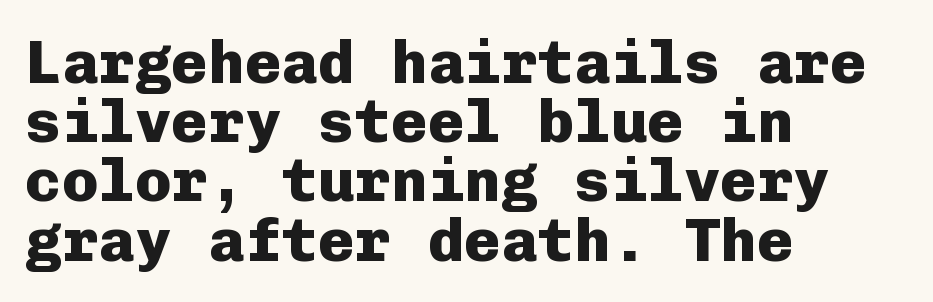
{"serif": "no", "italic": "no", "bold": "yes", "weight": "heavy", "width": "normal", "stroke_contrast": "low", "x_height": "medium", "monospaced": "yes", "underline": "no", "align": "left", "line_spacing": "tight", "line_spacing_ratio": 0.97, "letter_spacing": "normal", "letter_spacing_em": 0.0, "glyph_px": 61}
